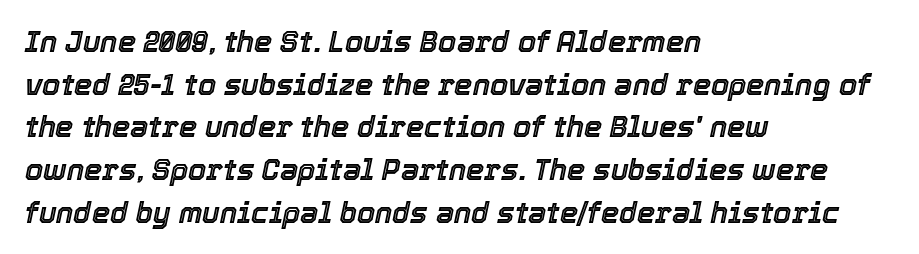
{"italic": "yes", "lean": "right", "slant_degrees": 12, "width": "normal", "x_height": "medium", "monospaced": "no", "underline": "no", "align": "left", "line_spacing": "normal", "line_spacing_ratio": 1.47, "letter_spacing": "normal", "letter_spacing_em": 0.0, "glyph_px": 29}
